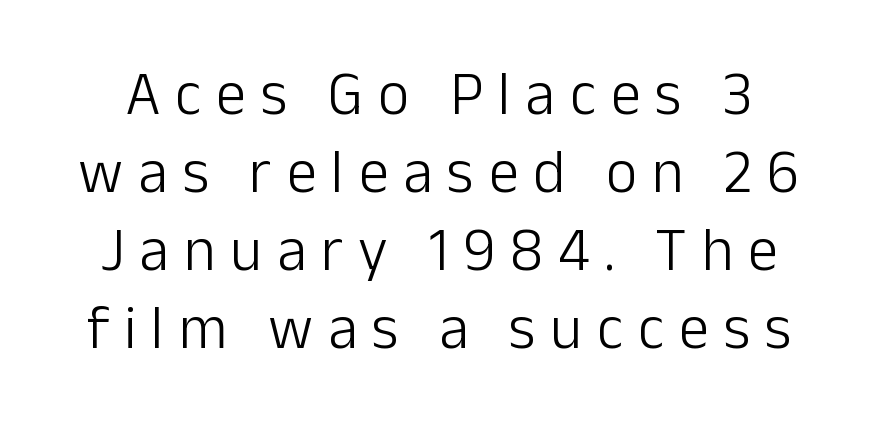
Q: Is the text bold? A: No.
Q: Is the text italic (slanted)? A: No, it is upright.
Q: Is the typeface a serif or a sans-serif typeface? A: Sans-serif.
Q: Is the text underlined? A: No.
Q: How is the paragraph aligned? A: Centered.
Q: Is the spacing between letters normal or unusually wide? A: Unusually wide.
Q: Is the spacing between lines tight, normal or loose? A: Normal.
Q: Width (condensed, normal, or wide)? A: Normal.
Q: Stroke contrast? A: Low.
Q: x-height? A: Medium.
Q: Monospaced? A: No.
